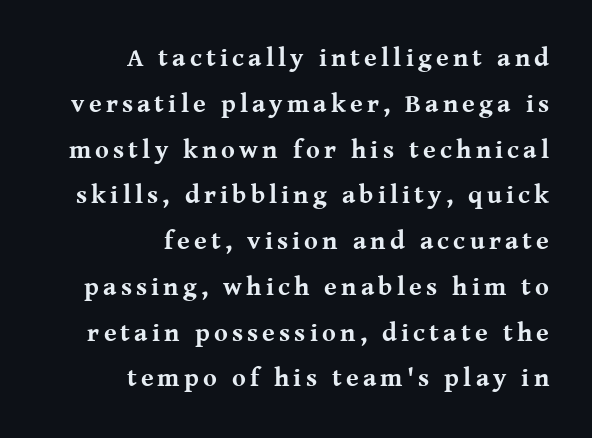
Q: Is the text bold? A: Yes.
Q: Is the text italic (slanted)? A: No, it is upright.
Q: Is the text underlined? A: No.
Q: How is the paragraph aligned? A: Right-aligned.
